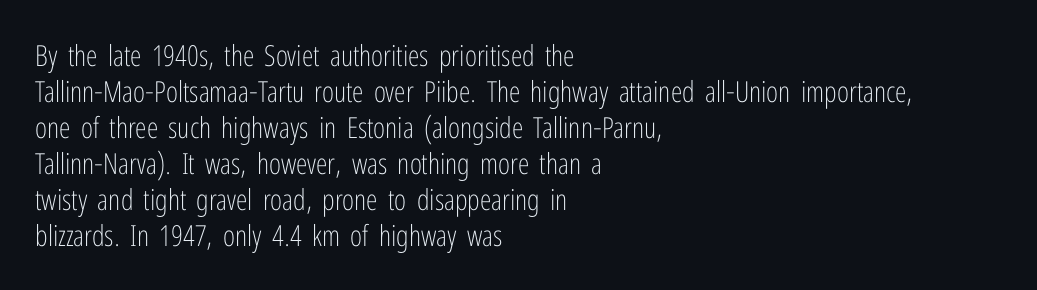
Q: Is the text bold? A: No.
Q: Is the text italic (slanted)? A: No, it is upright.
Q: Is the typeface a serif or a sans-serif typeface? A: Sans-serif.
Q: Is the text underlined? A: No.
Q: How is the paragraph aligned? A: Left-aligned.
Q: Is the spacing between letters normal or unusually wide? A: Normal.
Q: Width (condensed, normal, or wide)? A: Condensed.
Q: Stroke contrast? A: Low.
Q: x-height? A: Medium.
Q: Monospaced? A: No.
